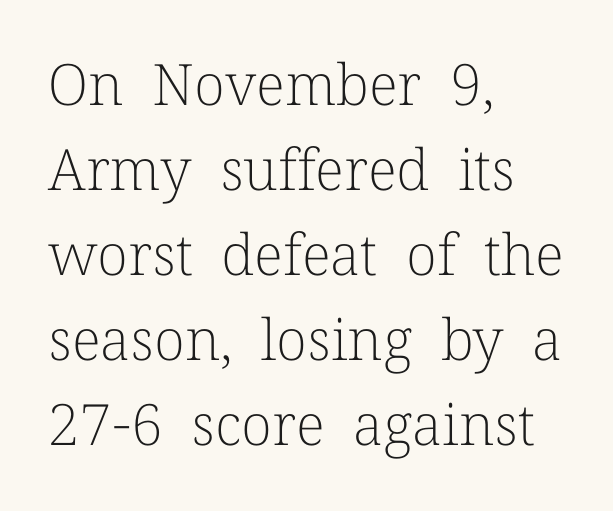
The passage shown stacks its lines at a standard gap. No extra tracking has been applied to these lines. Type style note: has serifs. Leftover space on each line is placed entirely after the last word. A light-to-regular cut is what we see here. The rendering uses natural spacing where letterforms have individual widths.
